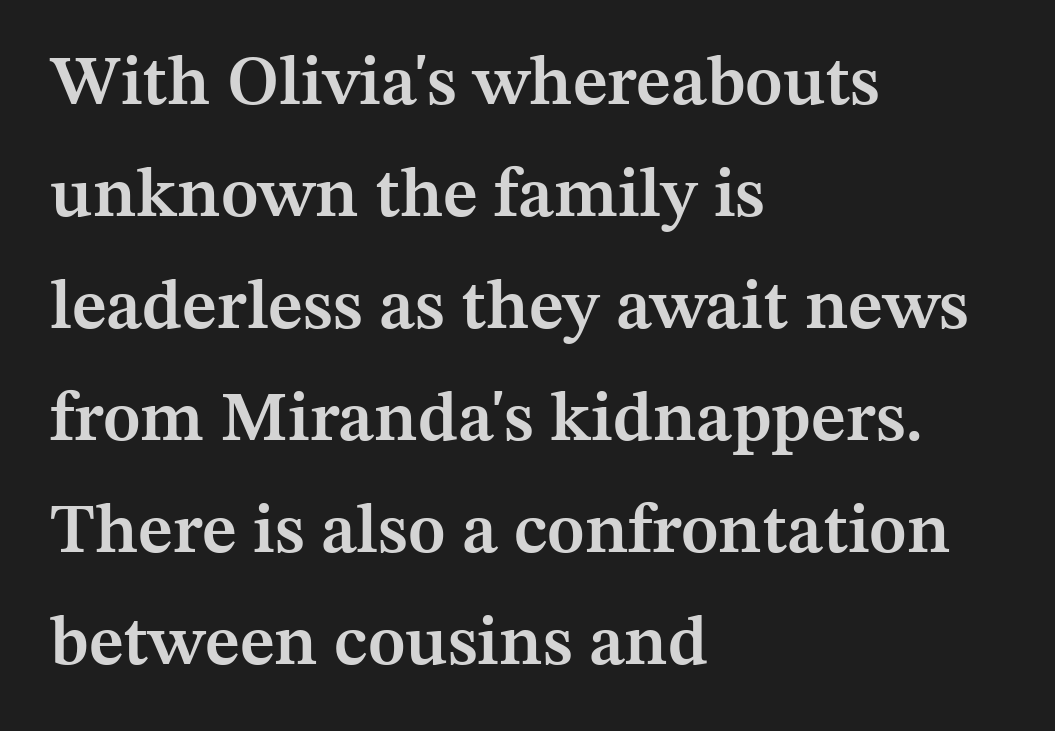
{"serif": "yes", "italic": "no", "bold": "semi", "weight": "semibold", "width": "normal", "stroke_contrast": "medium", "x_height": "medium", "monospaced": "no", "underline": "no", "align": "left", "line_spacing": "normal", "line_spacing_ratio": 1.6, "letter_spacing": "normal", "letter_spacing_em": 0.0, "glyph_px": 70}
